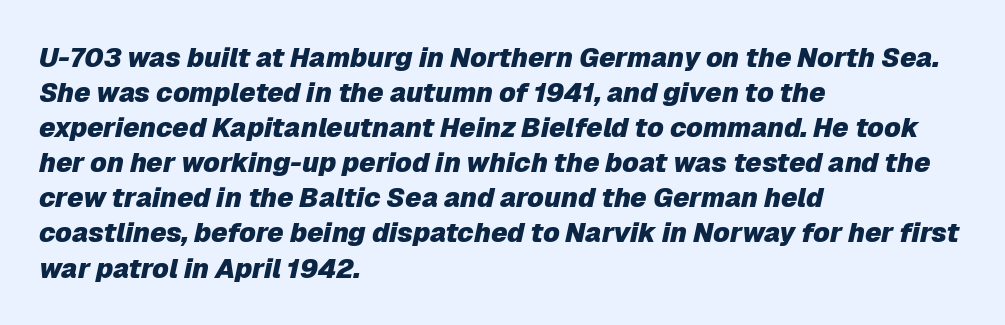
The image shows 27 px bold type, italic (leaning right); set left-aligned, normal line spacing (1.3x), normal letter spacing, not underlined.
